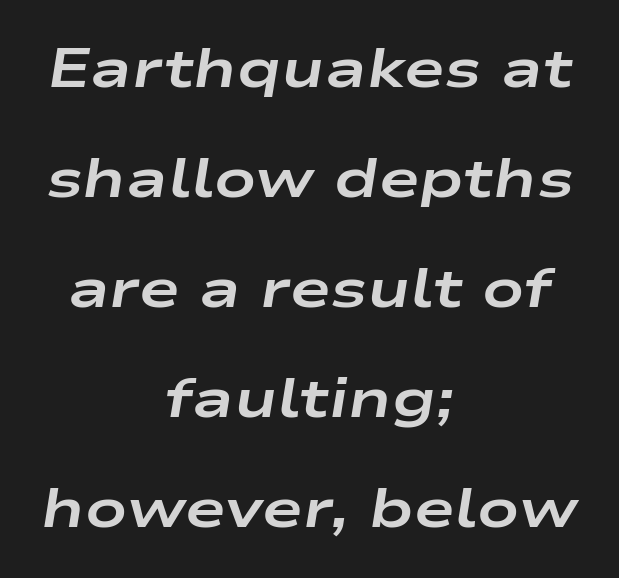
The image shows 55 px bold, wide type, italic (leaning right); set centered, loose line spacing (2.0x), normal letter spacing, not underlined; low stroke contrast and a medium x-height.
